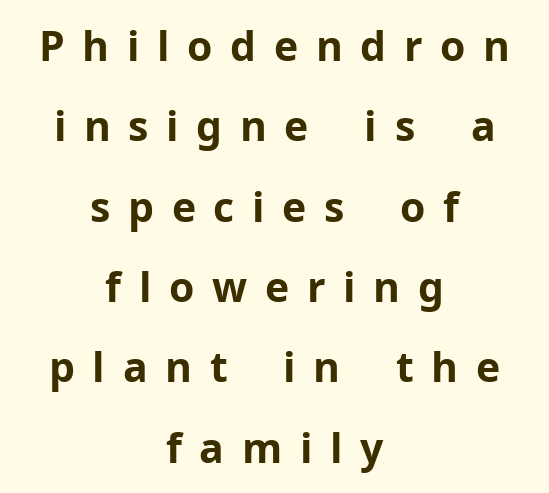
Airy leading. When letters stand straight like this, we call the style roman or upright. Stroke terminals: plain, sans-serif. Between one letter and the next there's a generous, obvious gap. Only glyphs here, with clear space below each row.
